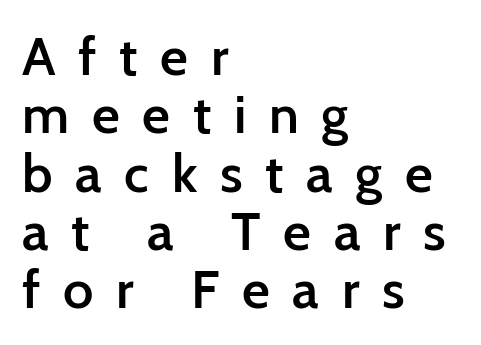
Q: Is the text bold? A: Semi-bold.
Q: Is the text italic (slanted)? A: No, it is upright.
Q: Is the typeface a serif or a sans-serif typeface? A: Sans-serif.
Q: Is the text underlined? A: No.
Q: How is the paragraph aligned? A: Left-aligned.
Q: Is the spacing between letters normal or unusually wide? A: Unusually wide.
Q: Is the spacing between lines tight, normal or loose? A: Tight.
Q: Width (condensed, normal, or wide)? A: Normal.
Q: Stroke contrast? A: Low.
Q: x-height? A: Medium.
Q: Monospaced? A: No.
